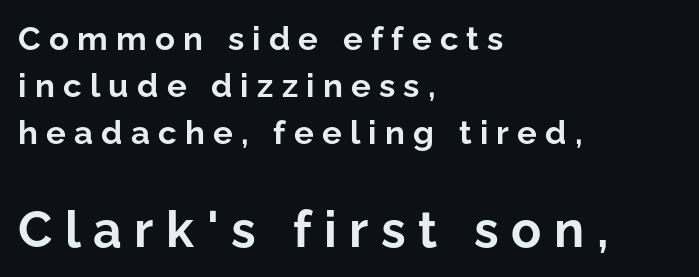
The image shows 50 px bold sans-serif type, upright; set left-aligned, normal line spacing (1.43x), unusually wide letter spacing (+0.25 em), not underlined; the second (bottom) block is 1.52x larger; low stroke contrast and a medium x-height.
